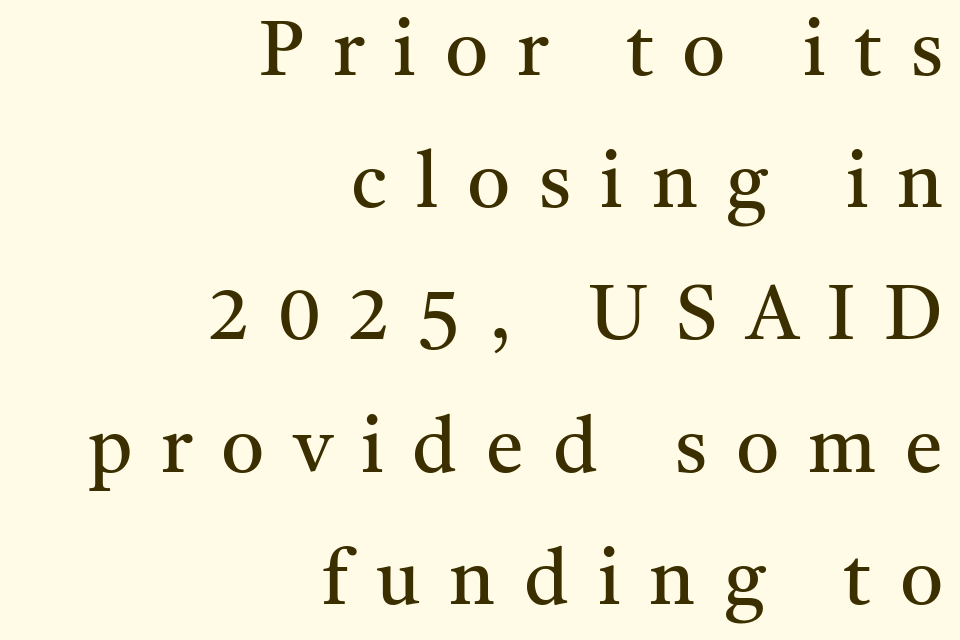
The rendering anchors every line to the right-hand side. Classification — serif. The typography opts for an upright posture over an oblique one. Proportional: the letters do not fall into vertical columns. The string is rendered with underlining switched off. The line texture is sparse and dotted thanks to wide tracking.
